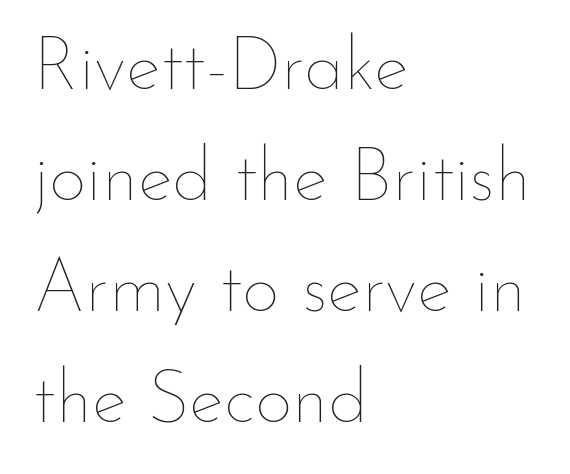
The space beneath each line is pristine and unruled. Look at the tracking — it's just the regular setting, nothing added. These lines are rendered in a variable-pitch font. Caption: multi-line text, flush left, ragged right. The passage shown is not bold in any degree.
